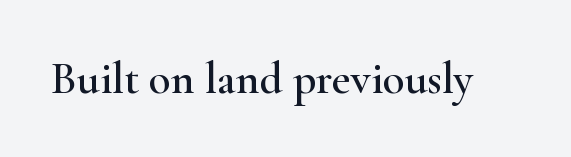
Spacing verdict: proportional, widths tailored to each character. The horizontal fit of the characters is conventional and even. Observe the serifs anchoring each vertical stroke in this sample. Only glyphs here, with clear space below each row. A roman cut, with each character standing at attention.
